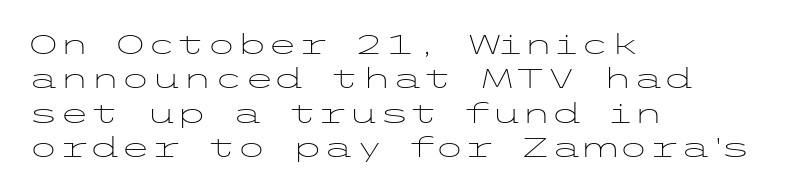
The image shows 28 px light, wide sans-serif type, upright; set left-aligned, line spacing 1.23x, normal letter spacing, not underlined; low stroke contrast and a medium x-height.
